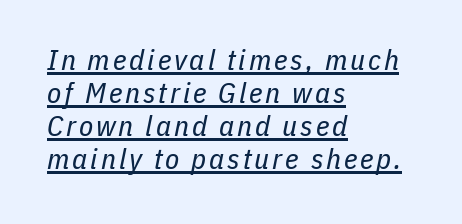
The image shows 29 px regular-weight, condensed type, italic (leaning right); set left-aligned, tight line spacing (1.14x), underlined; low stroke contrast and a medium x-height.
